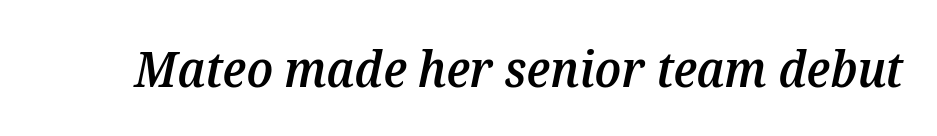
On the weight axis this lands at semibold, roughly 600. Words appear dense and cohesive because spacing is normal. Underline: absent. Spacing verdict: proportional, widths tailored to each character. Every character sits at an angle, as italics do.
